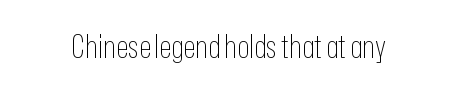
The image shows 32 px thin, condensed sans-serif type, upright; set normal letter spacing, not underlined; low stroke contrast and a medium x-height.
